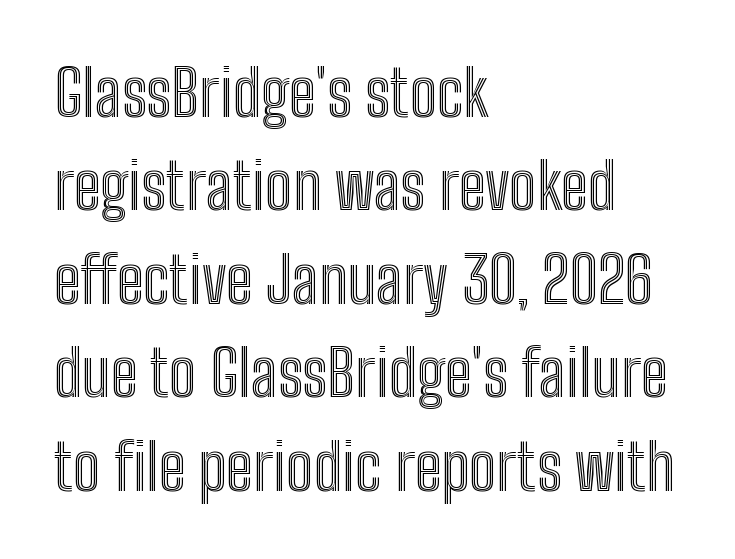
The image shows 64 px condensed type, upright; set left-aligned, normal line spacing (1.46x), normal letter spacing, not underlined; a medium x-height.
